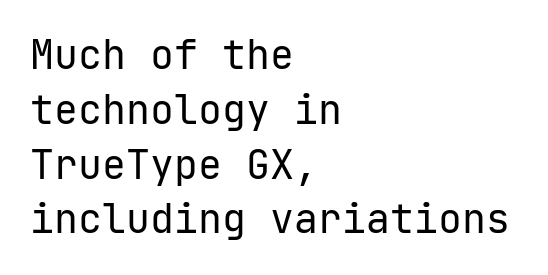
Stems and bowls with no extra thickness — not bold. What's the leading like? Ordinary, nothing unusual. Stroke terminals: plain, sans-serif. Nope, not italic — everything's standing straight. You could count columns in this text — the font is strictly monospaced.
